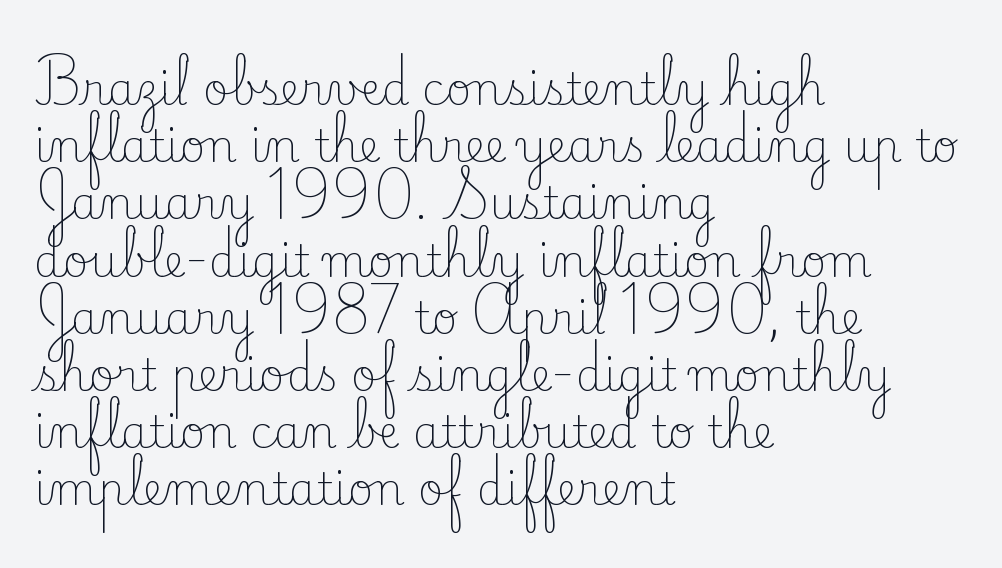
{"serif": "yes", "italic": "no", "bold": "no", "weight": "light", "width": "normal", "stroke_contrast": "low", "x_height": "small", "monospaced": "no", "underline": "no", "align": "left", "line_spacing": "normal", "line_spacing_ratio": 1.3, "letter_spacing": "normal", "letter_spacing_em": 0.0, "glyph_px": 44}
